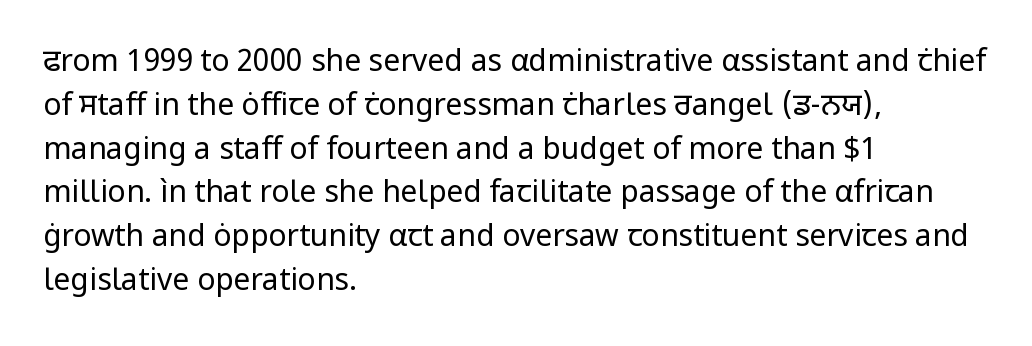
The image shows 30 px regular-weight sans-serif type, upright; set left-aligned, normal line spacing (1.46x), normal letter spacing, not underlined; low stroke contrast and a medium x-height.
